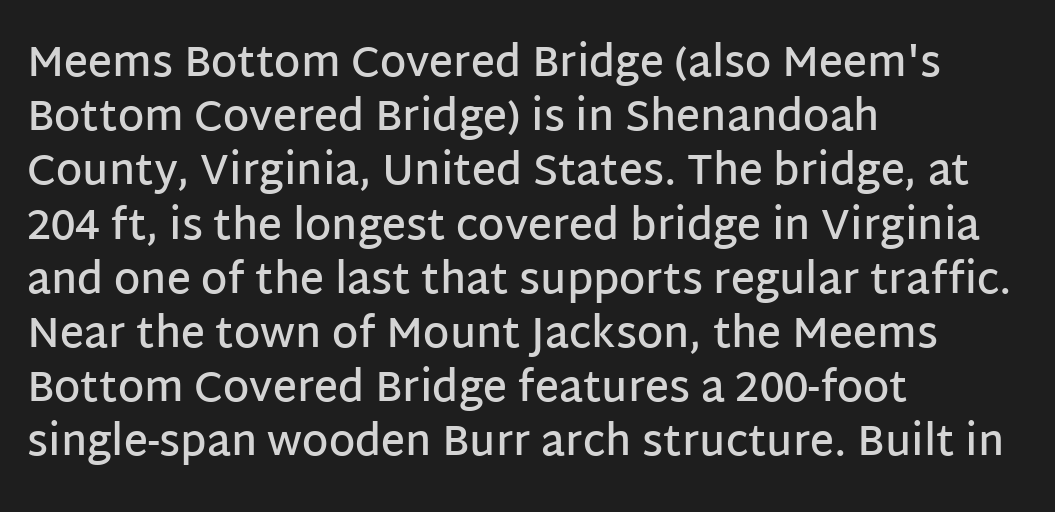
The image shows 42 px semibold sans-serif type, upright; set left-aligned, normal line spacing (1.29x), normal letter spacing, not underlined; low stroke contrast and a large x-height.
